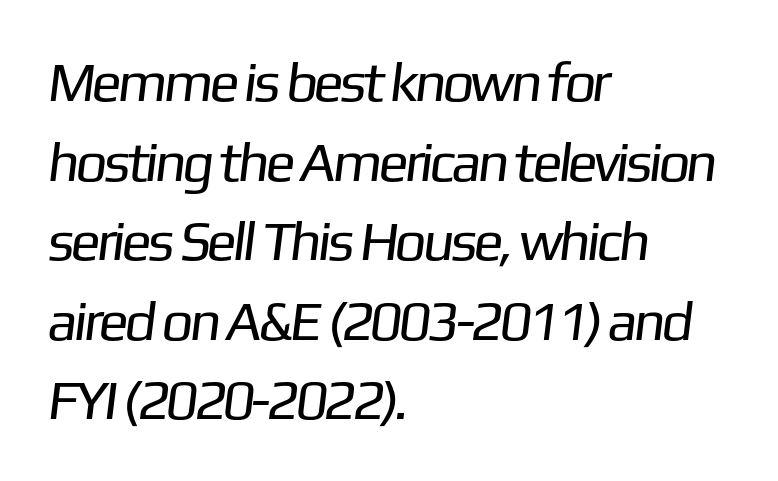
The image shows 56 px regular-weight sans-serif type; set left-aligned, normal line spacing (1.42x), normal letter spacing, not underlined; low stroke contrast and a medium x-height.
